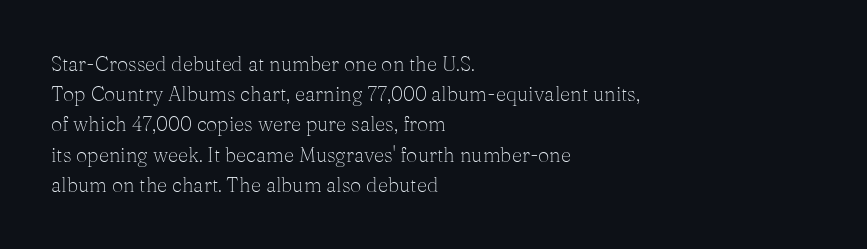
Q: Is the text bold? A: No.
Q: Is the text italic (slanted)? A: No, it is upright.
Q: Is the text underlined? A: No.
Q: How is the paragraph aligned? A: Left-aligned.
Q: Is the spacing between letters normal or unusually wide? A: Normal.
Q: Is the spacing between lines tight, normal or loose? A: Normal.
